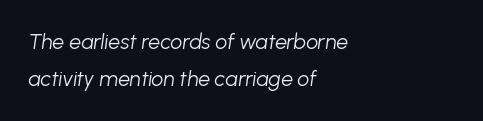
The image shows 21 px text type, italic (leaning right); set left-aligned, line spacing 1.75x, normal letter spacing, not underlined.
